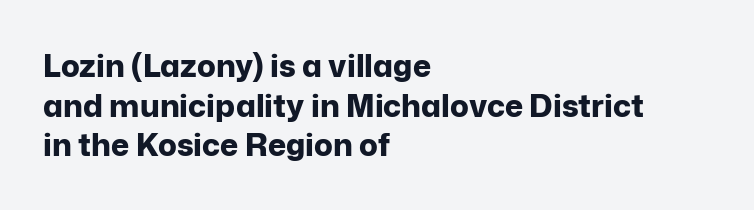
Typographically, this falls in the sans-serif category. Regular leading. Each letter keeps its own natural width here, so spacing adapts to shape. Descenders hang freely into open space. Summary of weight: heavy, a full bold. Quick note: not italic, upright.
